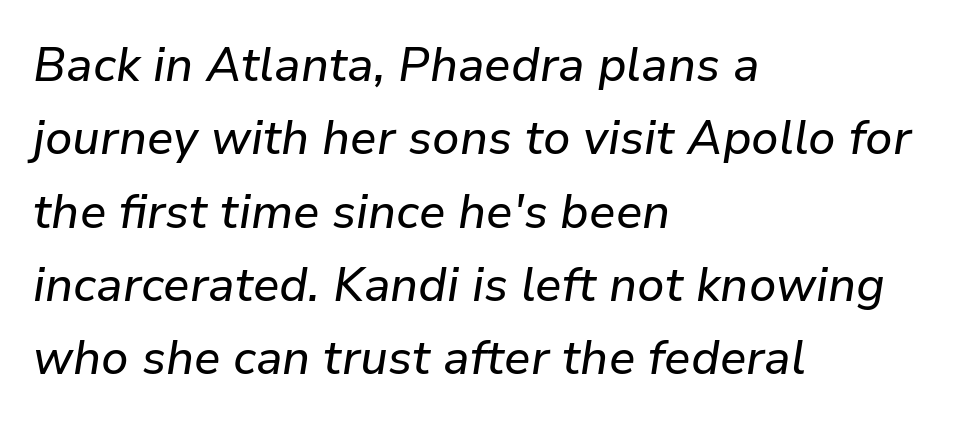
Q: Is the text italic (slanted)? A: Yes, it leans right by about 9 degrees.
Q: Is the text underlined? A: No.
Q: How is the paragraph aligned? A: Left-aligned.
Q: Is the spacing between letters normal or unusually wide? A: Normal.
Q: Is the spacing between lines tight, normal or loose? A: Normal.
Q: Width (condensed, normal, or wide)? A: Normal.
Q: Stroke contrast? A: Low.
Q: x-height? A: Medium.
Q: Monospaced? A: No.
